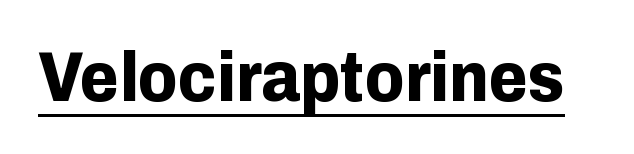
{"serif": "no", "italic": "no", "bold": "yes", "weight": "bold", "width": "normal", "stroke_contrast": "low", "x_height": "medium", "monospaced": "no", "underline": "yes", "letter_spacing": "normal", "letter_spacing_em": 0.0, "glyph_px": 71}
